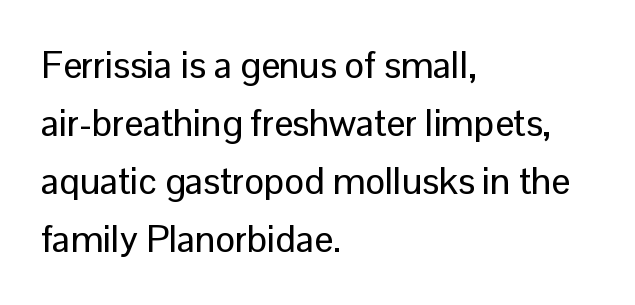
{"serif": "no", "italic": "no", "width": "normal", "stroke_contrast": "low", "x_height": "medium", "monospaced": "no", "underline": "no", "align": "left", "line_spacing": "normal", "line_spacing_ratio": 1.57, "letter_spacing": "normal", "letter_spacing_em": 0.0, "glyph_px": 37}
